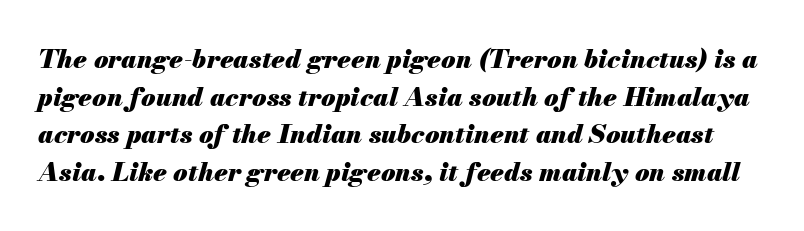
{"italic": "yes", "lean": "right", "slant_degrees": 13, "bold": "yes", "underline": "no", "line_spacing": "normal", "line_spacing_ratio": 1.45, "letter_spacing": "normal", "letter_spacing_em": 0.0, "glyph_px": 26}
